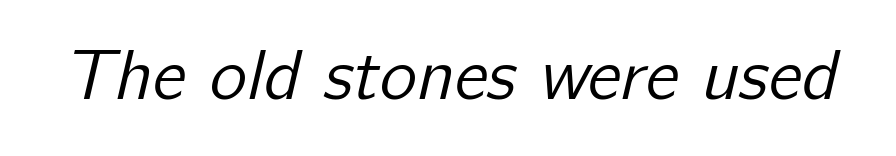
{"serif": "no", "bold": "no", "weight": "regular", "width": "normal", "stroke_contrast": "low", "x_height": "medium", "monospaced": "no", "underline": "no", "letter_spacing": "normal", "letter_spacing_em": 0.0, "glyph_px": 71}
